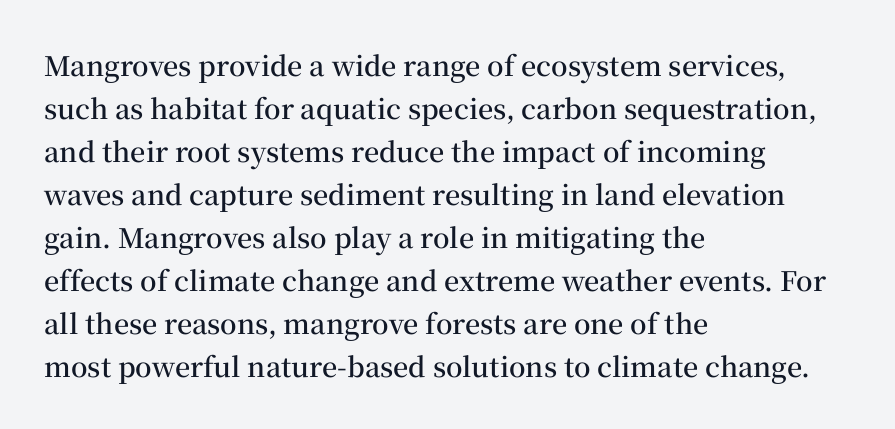
The image shows 27 px text type, upright; set left-aligned, normal line spacing (1.59x), normal letter spacing, not underlined.
